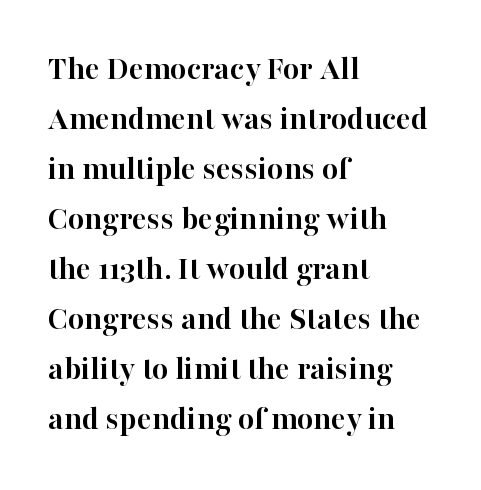
The image shows 35 px semibold serif type, upright; set left-aligned, normal line spacing (1.43x), normal letter spacing, not underlined; high stroke contrast and a medium x-height.
